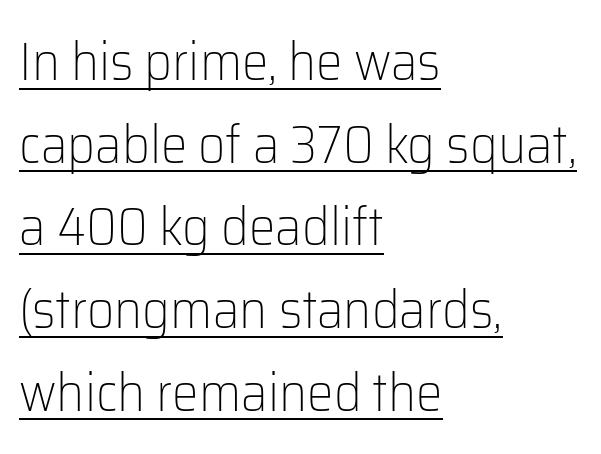
Q: Is the text bold? A: No.
Q: Is the text italic (slanted)? A: No, it is upright.
Q: Is the typeface a serif or a sans-serif typeface? A: Sans-serif.
Q: Is the text underlined? A: Yes.
Q: How is the paragraph aligned? A: Left-aligned.
Q: Is the spacing between letters normal or unusually wide? A: Normal.
Q: Is the spacing between lines tight, normal or loose? A: Normal.
Q: Width (condensed, normal, or wide)? A: Normal.
Q: Stroke contrast? A: Low.
Q: x-height? A: Medium.
Q: Monospaced? A: No.
